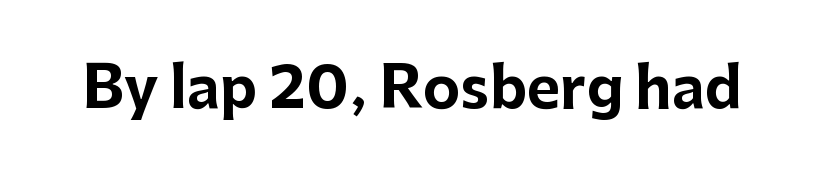
Do the letters lean? They stand straight. Heft: maximum for text — a bold. What stands out about the letter spacing? Nothing — it is the standard amount. Stroke terminals: plain, sans-serif. Descenders are the only things crossing below the line.
